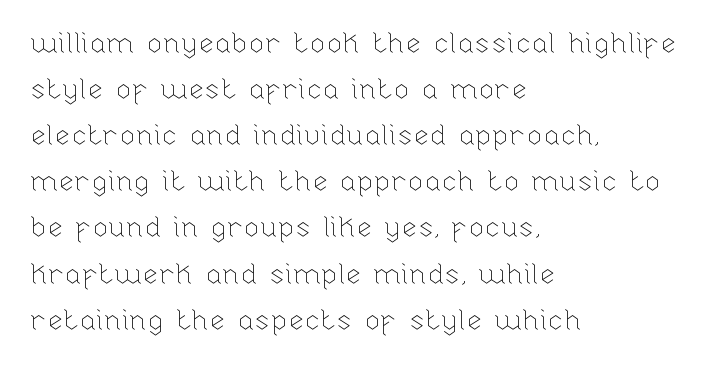
Short note: letters normally spaced. Honestly, there is no underline to notice here at all. Reading down the block, your eye returns to a fixed left position each line. Each letter keeps its own natural width here, so spacing adapts to shape.
